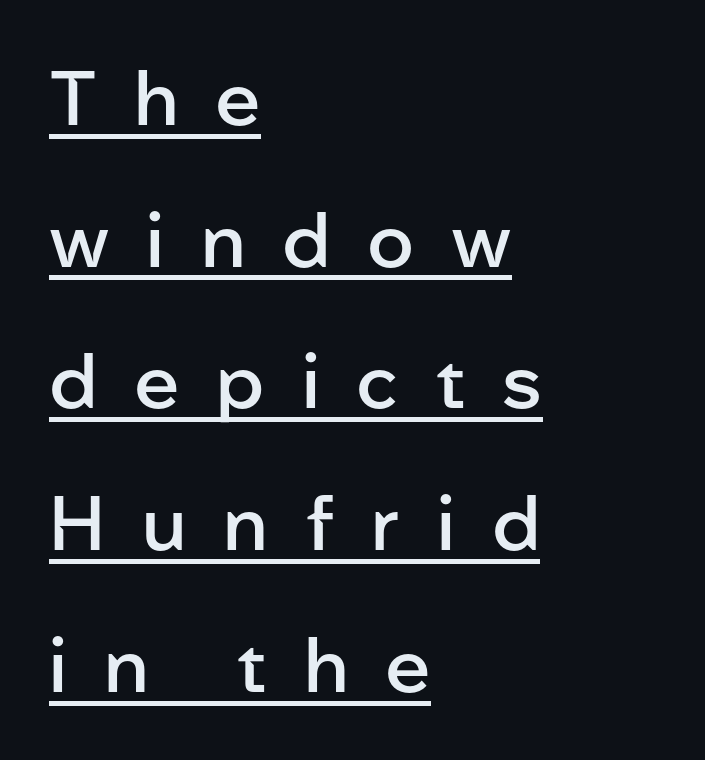
Q: Is the text bold? A: Semi-bold.
Q: Is the text italic (slanted)? A: No, it is upright.
Q: Is the typeface a serif or a sans-serif typeface? A: Sans-serif.
Q: Is the text underlined? A: Yes.
Q: How is the paragraph aligned? A: Left-aligned.
Q: Is the spacing between letters normal or unusually wide? A: Unusually wide.
Q: Width (condensed, normal, or wide)? A: Normal.
Q: Stroke contrast? A: Low.
Q: x-height? A: Medium.
Q: Monospaced? A: No.
